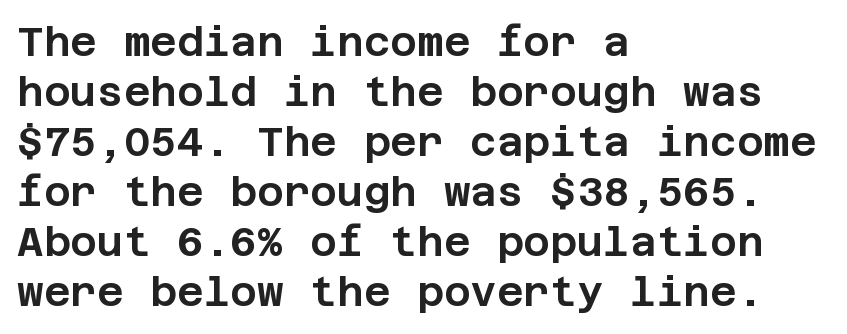
{"serif": "no", "italic": "no", "width": "normal", "stroke_contrast": "low", "x_height": "large", "underline": "no", "align": "left", "line_spacing_ratio": 1.22, "letter_spacing": "normal", "letter_spacing_em": 0.0, "glyph_px": 41}
